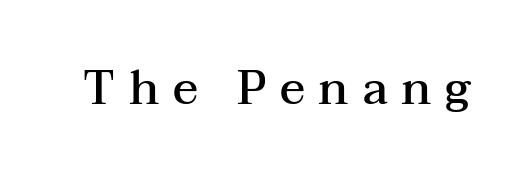
Quick note: not italic, upright. Serif or sans? Serif — the stroke terminals have little feet. Typesetter's note: demi weight, one step under bold. The letterforms stand isolated, each surrounded by extra space.
